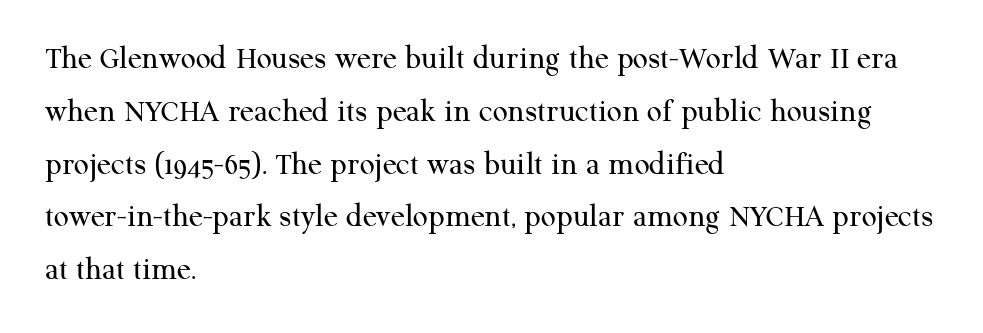
Q: Is the text bold? A: No.
Q: Is the text italic (slanted)? A: No, it is upright.
Q: Is the typeface a serif or a sans-serif typeface? A: Serif.
Q: Is the text underlined? A: No.
Q: How is the paragraph aligned? A: Left-aligned.
Q: Is the spacing between letters normal or unusually wide? A: Normal.
Q: Is the spacing between lines tight, normal or loose? A: Normal.
Q: Width (condensed, normal, or wide)? A: Normal.
Q: Stroke contrast? A: Medium.
Q: x-height? A: Medium.
Q: Monospaced? A: No.
